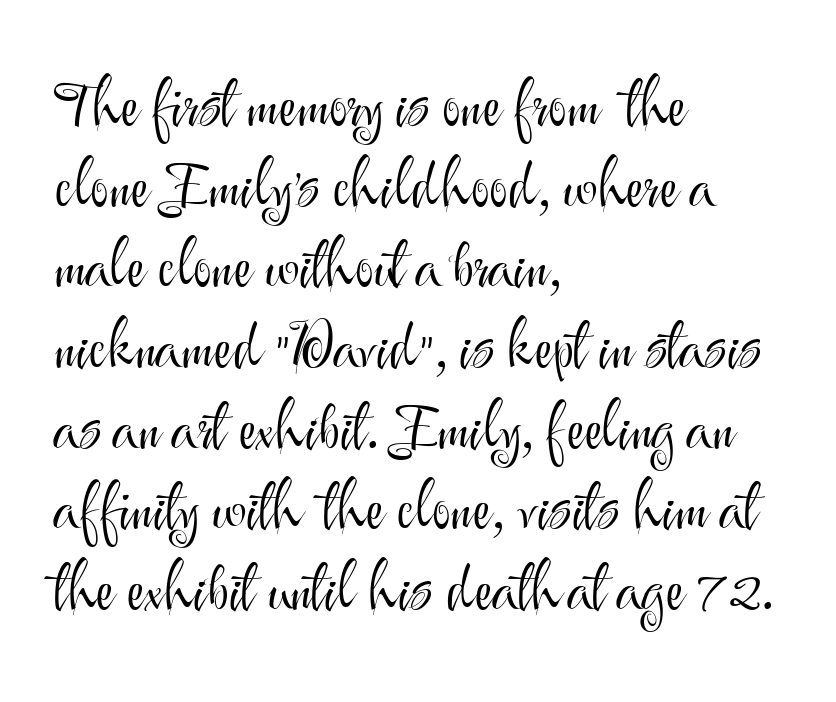
The rendering anchors every line to the left-hand side. This is not heavy type; no bold has been used. Does the type have serifs? No, each stem ends abruptly. Character widths vary here, with narrow letters taking less room than wide ones. Glyph-to-glyph distance matches everyday printed text.
